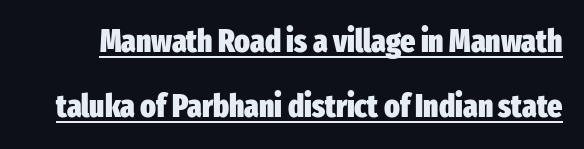
{"serif": "no", "italic": "no", "bold": "yes", "weight": "heavy", "width": "condensed", "stroke_contrast": "low", "x_height": "medium", "monospaced": "no", "underline": "yes", "line_spacing": "loose", "line_spacing_ratio": 2.04, "letter_spacing": "normal", "letter_spacing_em": 0.0, "glyph_px": 32}
